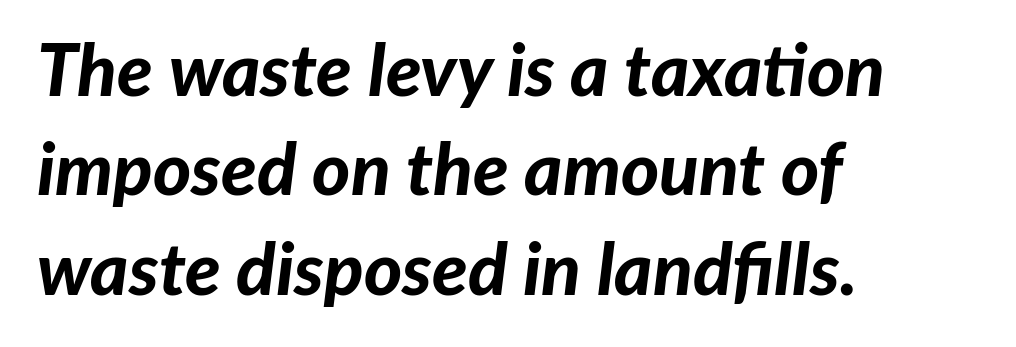
The rows are spaced the way most documents space them. The gaps between neighbouring characters are ordinary and unremarkable. The axis of the letterforms is tilted away from vertical. Varying glyph widths throughout — classic text-font behaviour.
